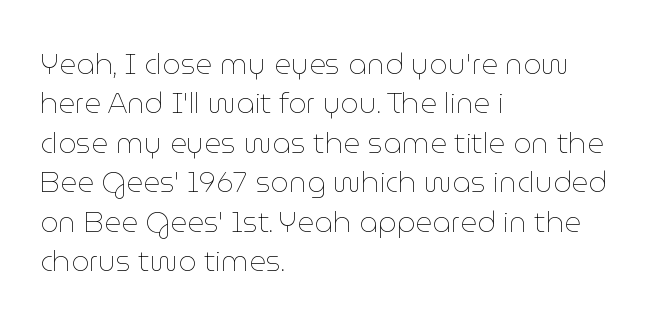
{"italic": "no", "bold": "no", "weight": "thin", "width": "normal", "stroke_contrast": "low", "x_height": "medium", "monospaced": "no", "underline": "no", "align": "left", "line_spacing": "normal", "line_spacing_ratio": 1.36, "letter_spacing": "normal", "letter_spacing_em": 0.0, "glyph_px": 29}
